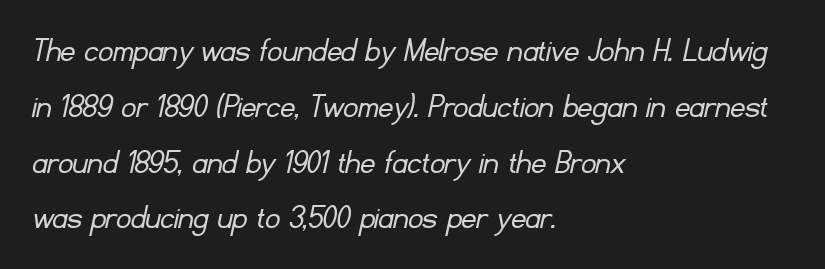
The image shows 36 px light sans-serif type; set left-aligned, normal line spacing (1.55x), normal letter spacing, not underlined; low stroke contrast and a small x-height.
